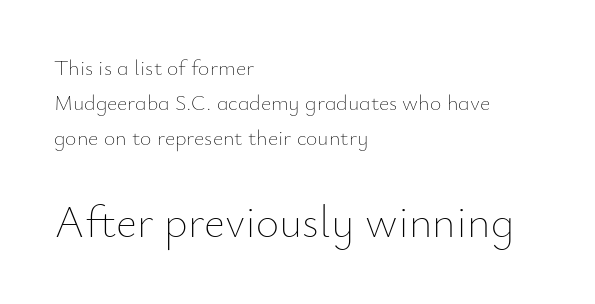
This rendering leaves character spacing at its baseline value. Bigger letters appear in the bottom chunk; the top chunk is reduced. Counters stay open thanks to moderate or lighter strokes. Notice how the passage keeps a crisp vertical edge on the left only. Each row of text sits above clean, open space.
